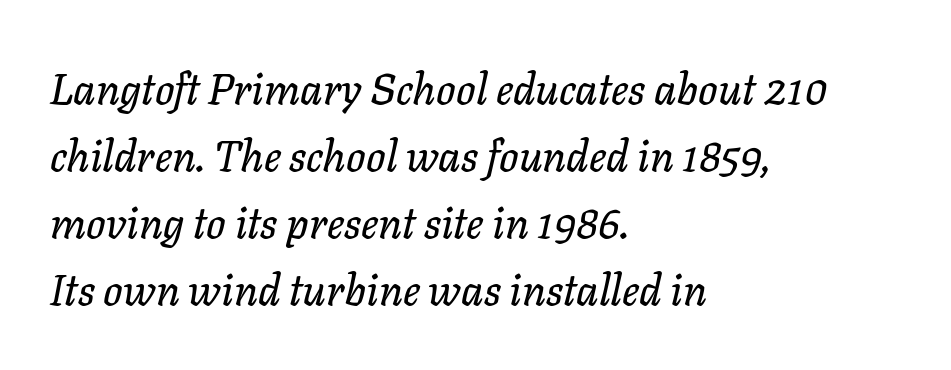
The image shows 43 px text type, italic (leaning right); set left-aligned, normal line spacing (1.56x), normal letter spacing, not underlined; low stroke contrast and a medium x-height.
